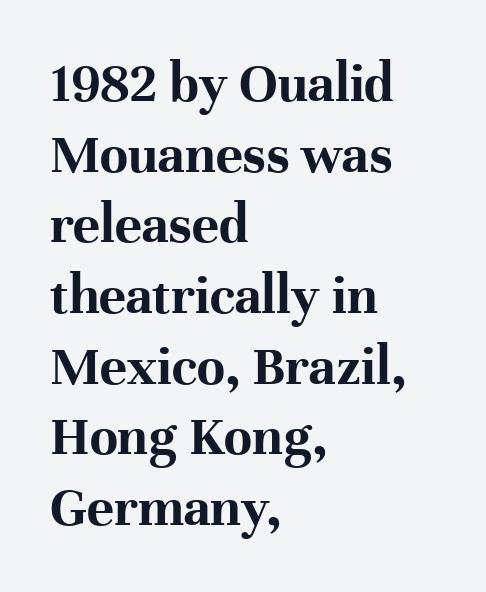
{"serif": "yes", "italic": "no", "bold": "yes", "weight": "bold", "width": "normal", "stroke_contrast": "high", "x_height": "medium", "monospaced": "no", "underline": "no", "align": "left", "line_spacing_ratio": 1.24, "letter_spacing": "normal", "letter_spacing_em": 0.0, "glyph_px": 57}
